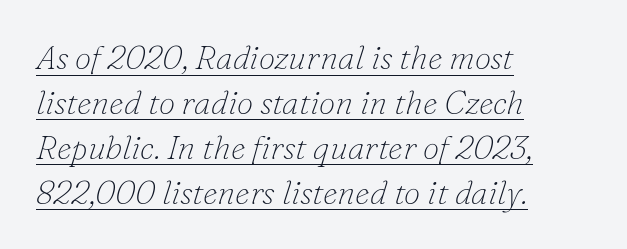
{"serif": "yes", "italic": "yes", "lean": "right", "slant_degrees": 16, "bold": "no", "weight": "thin", "width": "normal", "stroke_contrast": "low", "x_height": "small", "monospaced": "no", "underline": "yes", "align": "left", "line_spacing": "normal", "line_spacing_ratio": 1.36, "letter_spacing": "normal", "letter_spacing_em": 0.0, "glyph_px": 33}
